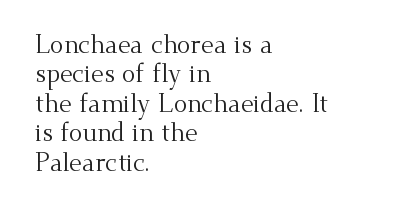
The image shows 25 px text type, upright; set left-aligned, line spacing 1.18x, normal letter spacing, not underlined.
